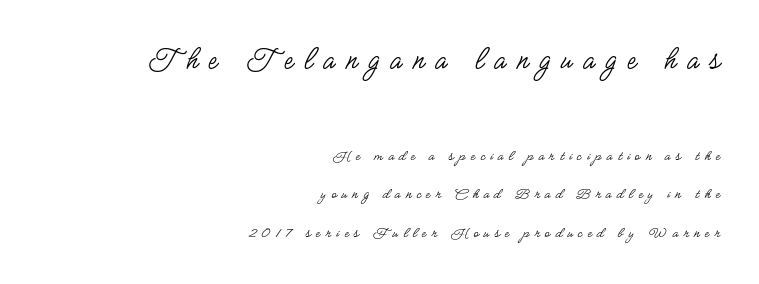
The image shows 33 px regular-weight, condensed sans-serif type; set right-aligned, loose line spacing (2.41x), unusually wide letter spacing (+0.33 em), not underlined; the first (top) block is 2.06x larger; low stroke contrast and a small x-height.
